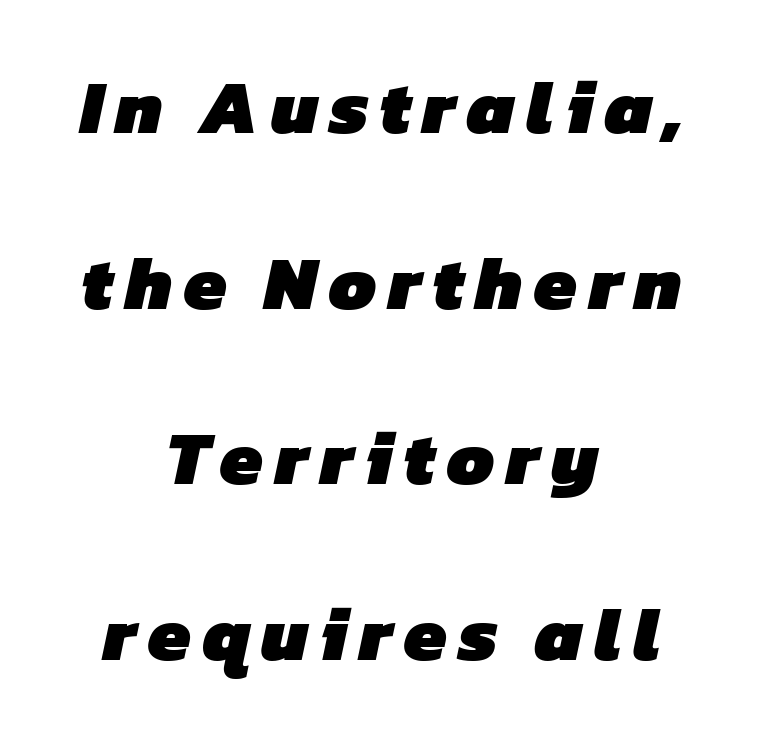
The image shows 76 px heavy sans-serif type; set centered, loose line spacing (2.31x), not underlined; low stroke contrast and a medium x-height.
